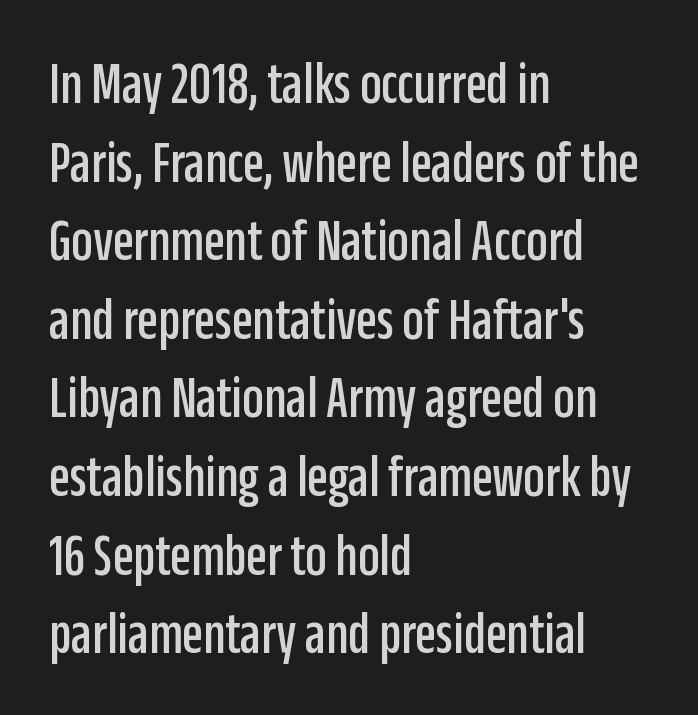
The image shows 60 px condensed sans-serif type, upright; set left-aligned, normal line spacing (1.31x), normal letter spacing, not underlined; low stroke contrast and a large x-height.
